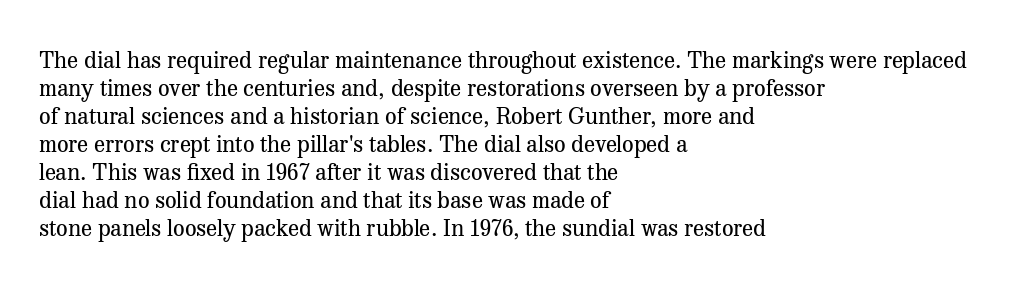
{"italic": "no", "bold": "no", "underline": "no", "align": "left", "line_spacing_ratio": 1.22, "letter_spacing": "normal", "letter_spacing_em": 0.0, "glyph_px": 23}
